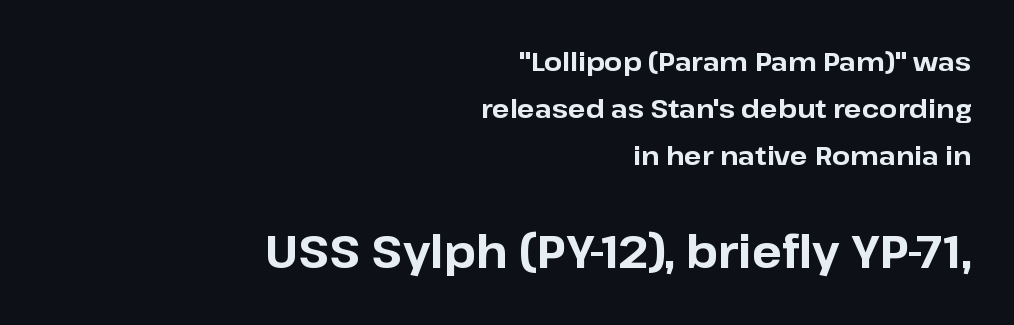
Students, note that the glyphs here touch the page at normal intervals. Which chunk is bigger? The second one — the bottom block dwarfs the top. Proportional: the letters do not fall into vertical columns. Lines of text with bare space underneath. In terms of letterform style, serifs are entirely absent.
